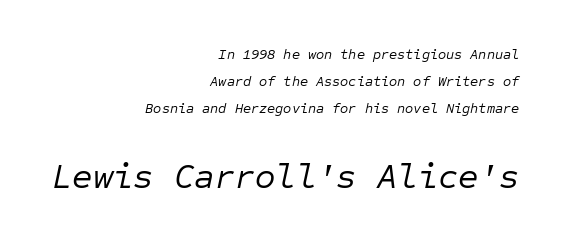
The string is rendered with underlining switched off. The font's italic variant was chosen for this text. Leading is clearly above the norm, producing a sparse column. Size hierarchy here favors the trailing block over the leading one. Is this a fixed-width face? Yes — each glyph sits in an identical cell.
